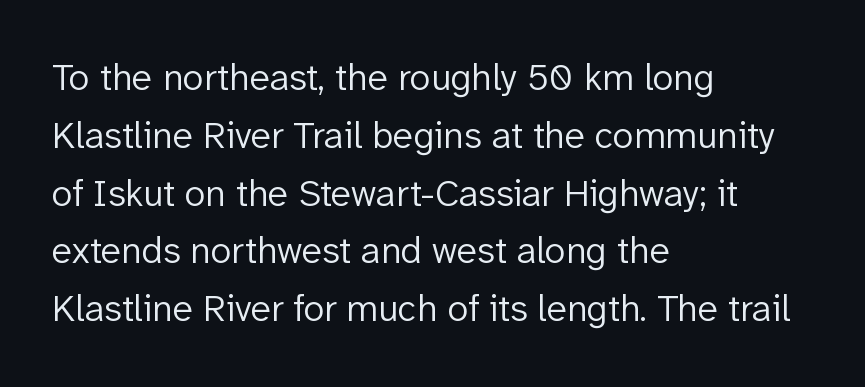
Here the designer chose a conventional face with non-uniform glyph widths. The strokes are not fattened; the text isn't bold. Regular leading. Short and long lines alike share a common starting point at left.
